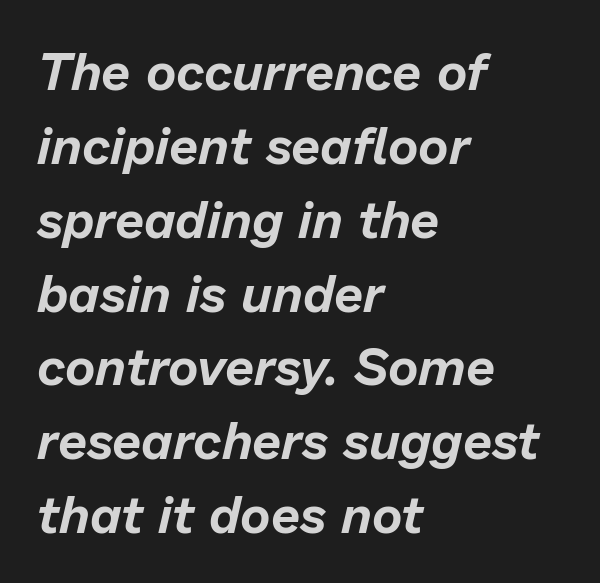
Q: Is the text italic (slanted)? A: Yes, it leans right by about 13 degrees.
Q: Is the text underlined? A: No.
Q: How is the paragraph aligned? A: Left-aligned.
Q: Is the spacing between letters normal or unusually wide? A: Normal.
Q: Is the spacing between lines tight, normal or loose? A: Normal.
Q: Width (condensed, normal, or wide)? A: Normal.
Q: Stroke contrast? A: Low.
Q: x-height? A: Medium.
Q: Monospaced? A: No.
